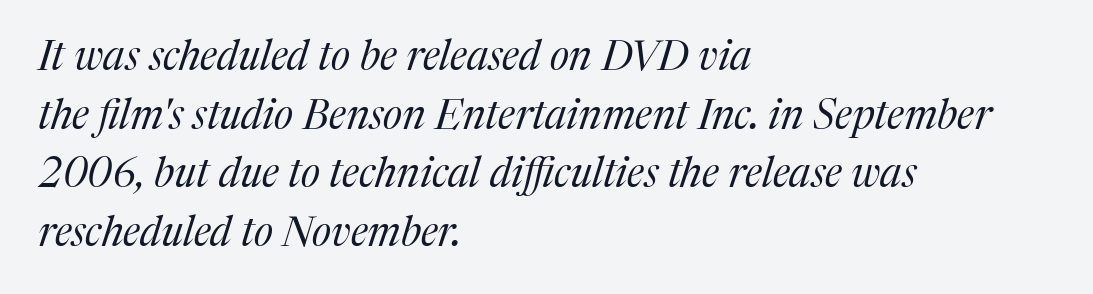
Q: Is the text bold? A: No.
Q: Is the text italic (slanted)? A: Yes, it leans right by about 17 degrees.
Q: Is the typeface a serif or a sans-serif typeface? A: Serif.
Q: Is the text underlined? A: No.
Q: How is the paragraph aligned? A: Left-aligned.
Q: Is the spacing between letters normal or unusually wide? A: Normal.
Q: Is the spacing between lines tight, normal or loose? A: Normal.
Q: Width (condensed, normal, or wide)? A: Normal.
Q: Stroke contrast? A: Medium.
Q: x-height? A: Medium.
Q: Monospaced? A: No.
